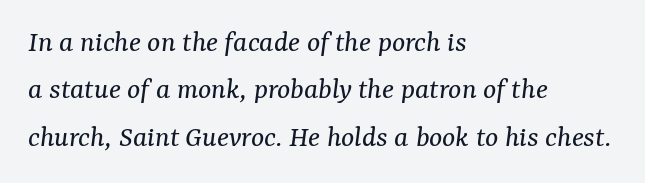
The area under the type is left untouched. The font sits on the lighter half of the weight spectrum, regular included. Looks like regular typesetting: each glyph gets only the width it needs. Is this a sans? No — the strokes have serifs. This sample uses an oblique cut, with every glyph tilted off the vertical. If you drew a ruler down the left edge, every line would touch it.
